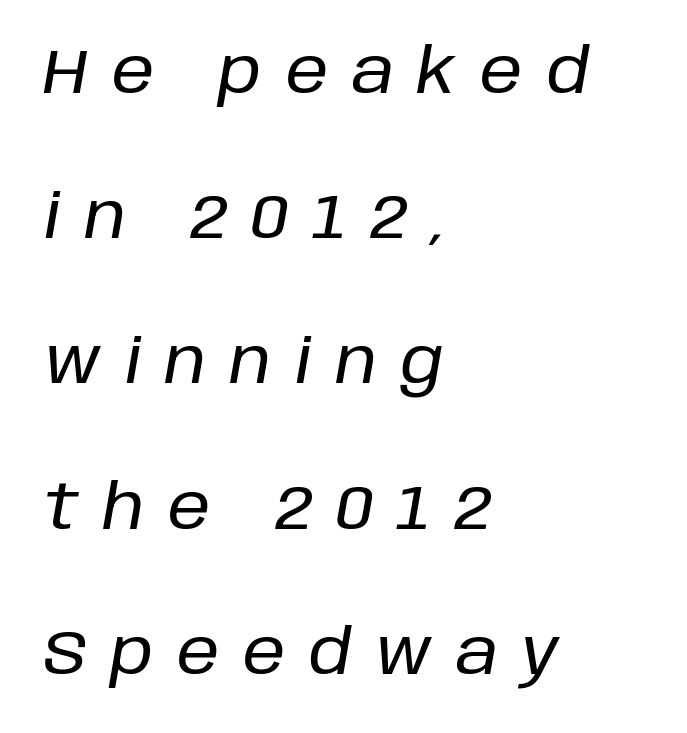
Q: Is the text italic (slanted)? A: Yes, it leans right by about 10 degrees.
Q: Is the text underlined? A: No.
Q: How is the paragraph aligned? A: Left-aligned.
Q: Is the spacing between letters normal or unusually wide? A: Unusually wide.
Q: Is the spacing between lines tight, normal or loose? A: Loose.
Q: Width (condensed, normal, or wide)? A: Normal.
Q: Stroke contrast? A: Low.
Q: x-height? A: Large.
Q: Monospaced? A: No.
